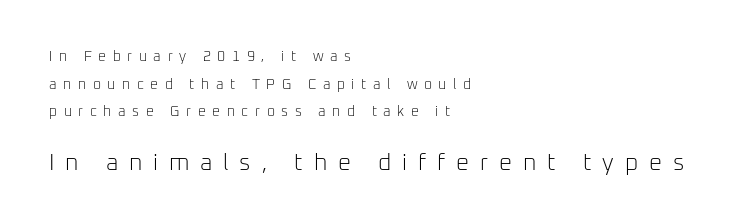
{"italic": "no", "bold": "no", "underline": "no", "align": "left", "line_spacing": "loose", "line_spacing_ratio": 1.98, "letter_spacing": "wide", "letter_spacing_em": 0.47, "larger_block": "second", "size_ratio": 1.64, "glyph_px": 23}
